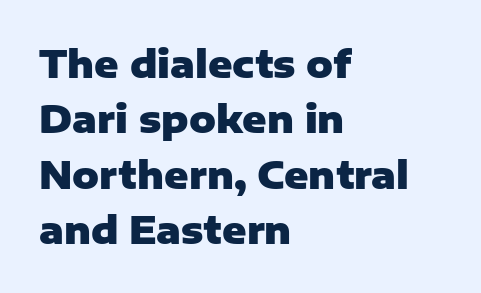
Line beginnings align vertically; line endings do not. Line spacing here is normal. Typesetter's note: full bold, strokes at maximum text heaviness. Letter spacing: default.
